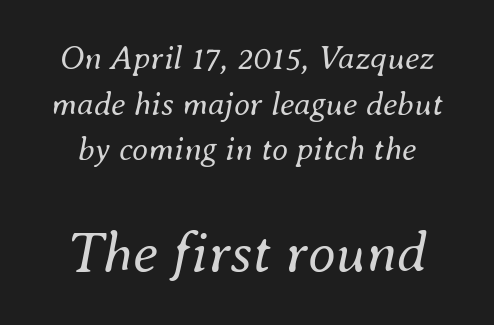
{"italic": "yes", "lean": "right", "slant_degrees": 8, "bold": "no", "weight": "regular", "width": "normal", "stroke_contrast": "medium", "x_height": "small", "monospaced": "no", "underline": "no", "line_spacing": "normal", "line_spacing_ratio": 1.38, "letter_spacing": "normal", "letter_spacing_em": 0.0, "larger_block": "second", "size_ratio": 1.73, "glyph_px": 57}
